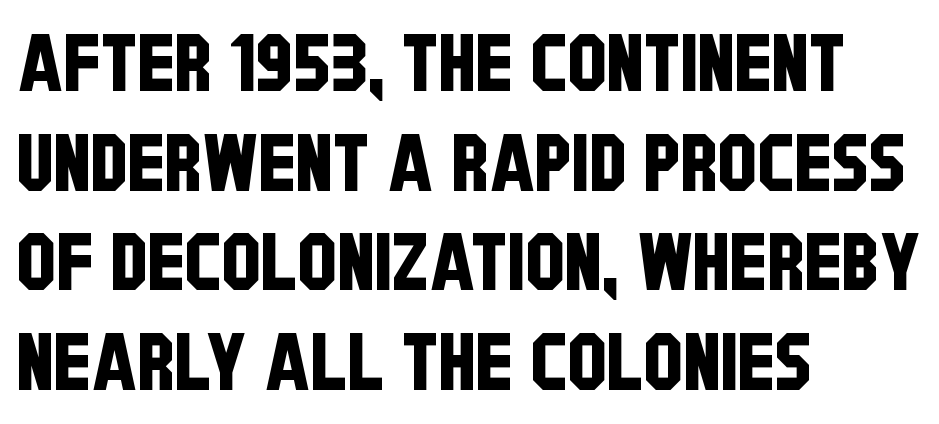
{"serif": "no", "width": "condensed", "stroke_contrast": "low", "x_height": "large", "monospaced": "no", "underline": "no", "align": "left", "line_spacing": "normal", "line_spacing_ratio": 1.26, "letter_spacing": "normal", "letter_spacing_em": 0.0, "glyph_px": 79}
